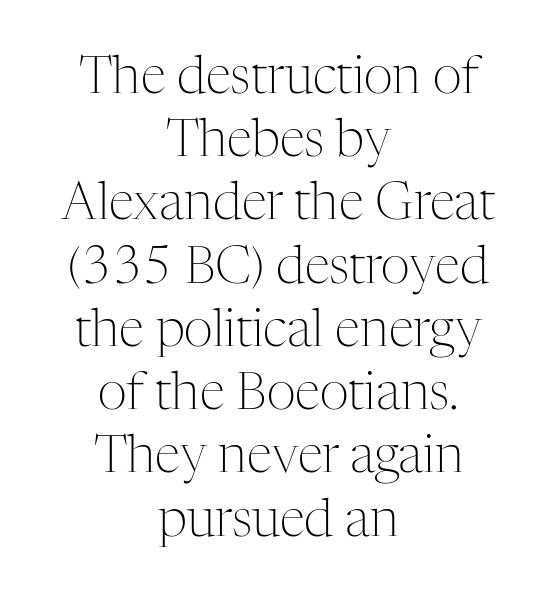
Q: Is the text bold? A: No.
Q: Is the text italic (slanted)? A: No, it is upright.
Q: Is the typeface a serif or a sans-serif typeface? A: Serif.
Q: Is the text underlined? A: No.
Q: How is the paragraph aligned? A: Centered.
Q: Is the spacing between letters normal or unusually wide? A: Normal.
Q: Width (condensed, normal, or wide)? A: Normal.
Q: Stroke contrast? A: Medium.
Q: x-height? A: Medium.
Q: Monospaced? A: No.
